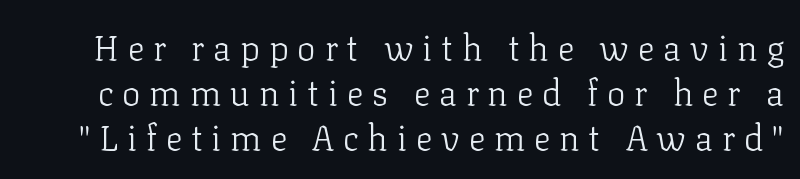
Q: Is the text bold? A: No.
Q: Is the text italic (slanted)? A: No, it is upright.
Q: Is the typeface a serif or a sans-serif typeface? A: Serif.
Q: Is the text underlined? A: No.
Q: Is the spacing between letters normal or unusually wide? A: Unusually wide.
Q: Is the spacing between lines tight, normal or loose? A: Normal.
Q: Width (condensed, normal, or wide)? A: Normal.
Q: Stroke contrast? A: Low.
Q: x-height? A: Medium.
Q: Monospaced? A: No.
